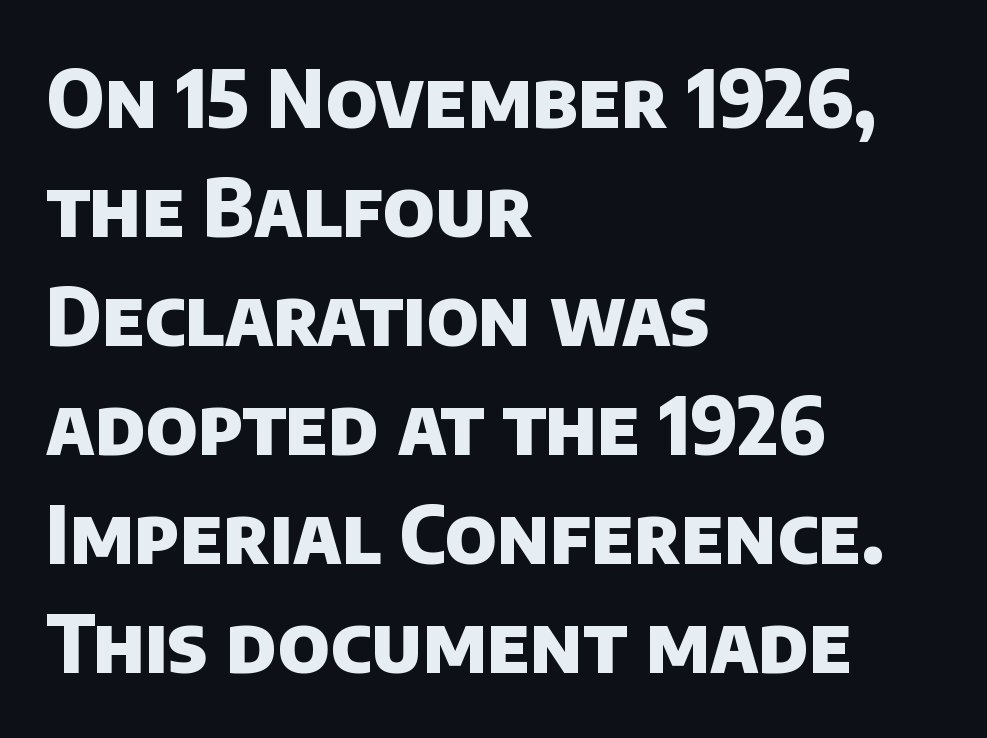
The image shows 79 px heavy sans-serif type; set left-aligned, normal line spacing (1.38x), normal letter spacing, not underlined; low stroke contrast and a large x-height.
